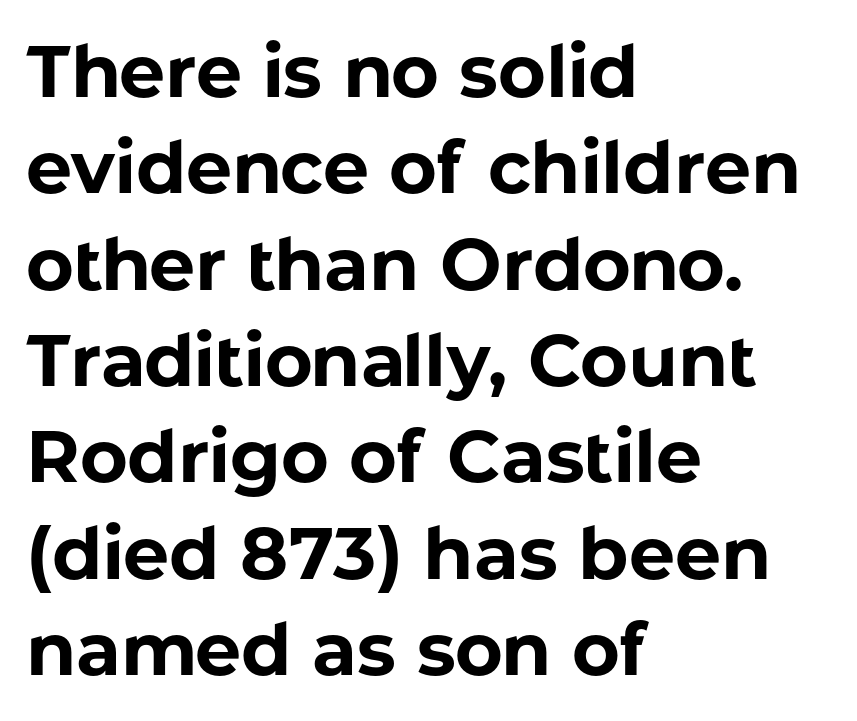
{"serif": "no", "italic": "no", "bold": "yes", "weight": "bold", "width": "normal", "stroke_contrast": "low", "x_height": "medium", "monospaced": "no", "underline": "no", "align": "left", "line_spacing": "normal", "line_spacing_ratio": 1.32, "letter_spacing": "normal", "letter_spacing_em": 0.0, "glyph_px": 73}
